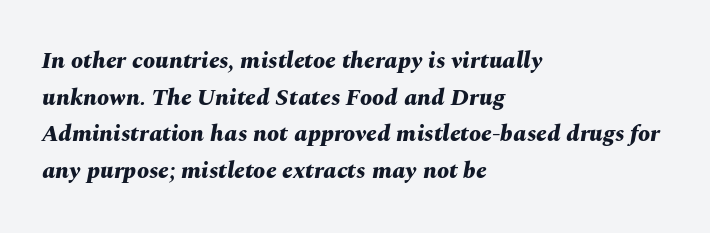
The image shows 24 px bold type, italic (leaning right); set left-aligned, normal line spacing (1.53x), normal letter spacing, not underlined.
